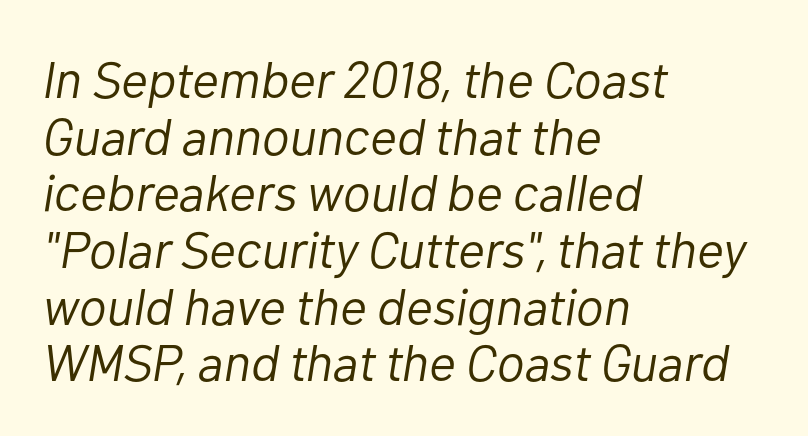
Q: Is the text bold? A: No.
Q: Is the text italic (slanted)? A: Yes, it leans right by about 10 degrees.
Q: Is the text underlined? A: No.
Q: How is the paragraph aligned? A: Left-aligned.
Q: Is the spacing between letters normal or unusually wide? A: Normal.
Q: Is the spacing between lines tight, normal or loose? A: Tight.
Q: Width (condensed, normal, or wide)? A: Normal.
Q: Stroke contrast? A: Low.
Q: x-height? A: Medium.
Q: Monospaced? A: No.
